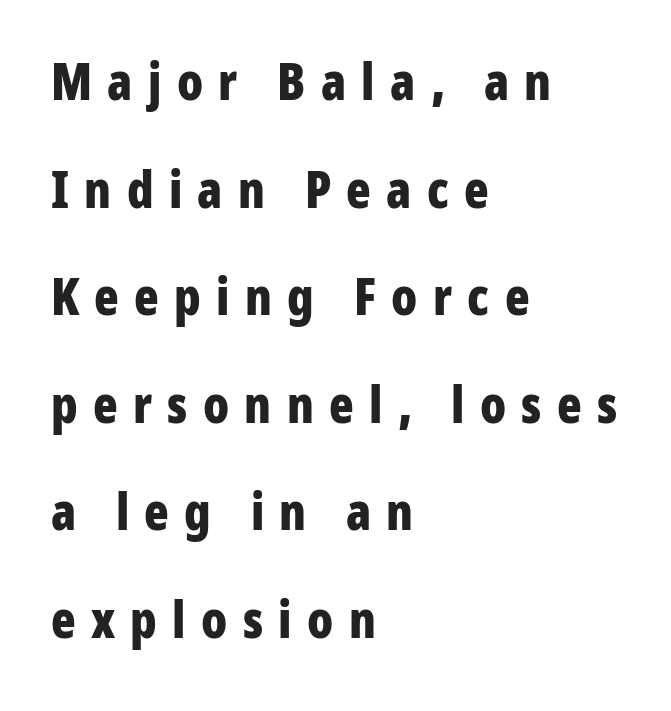
Q: Is the text bold? A: Yes.
Q: Is the text italic (slanted)? A: No, it is upright.
Q: Is the typeface a serif or a sans-serif typeface? A: Sans-serif.
Q: Is the text underlined? A: No.
Q: How is the paragraph aligned? A: Left-aligned.
Q: Is the spacing between letters normal or unusually wide? A: Unusually wide.
Q: Is the spacing between lines tight, normal or loose? A: Loose.
Q: Width (condensed, normal, or wide)? A: Condensed.
Q: Stroke contrast? A: Low.
Q: x-height? A: Medium.
Q: Monospaced? A: No.
